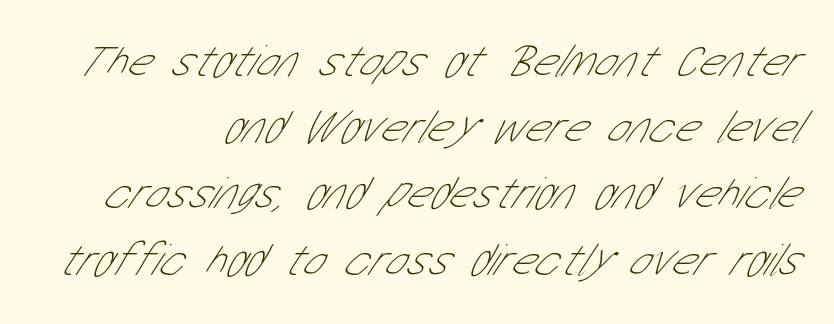
The image shows 46 px thin, condensed sans-serif type; set right-aligned, normal line spacing (1.44x), normal letter spacing, not underlined; low stroke contrast and a medium x-height.
